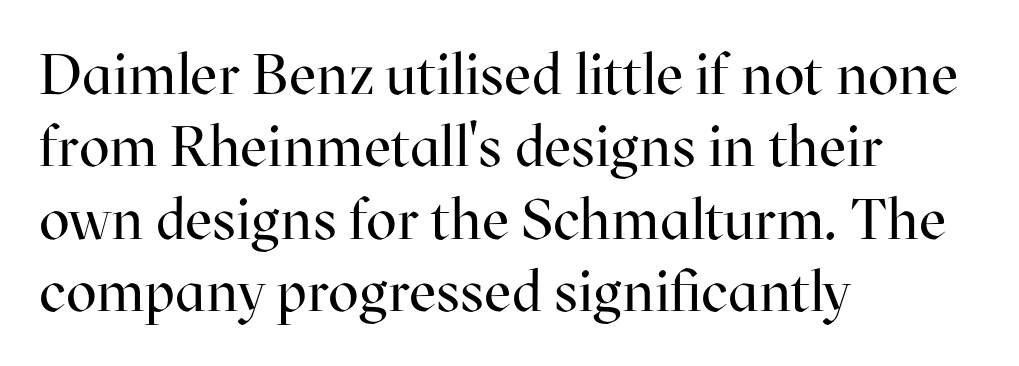
The image shows 57 px regular-weight serif type, upright; set left-aligned, normal line spacing (1.27x), normal letter spacing, not underlined; high stroke contrast and a medium x-height.
